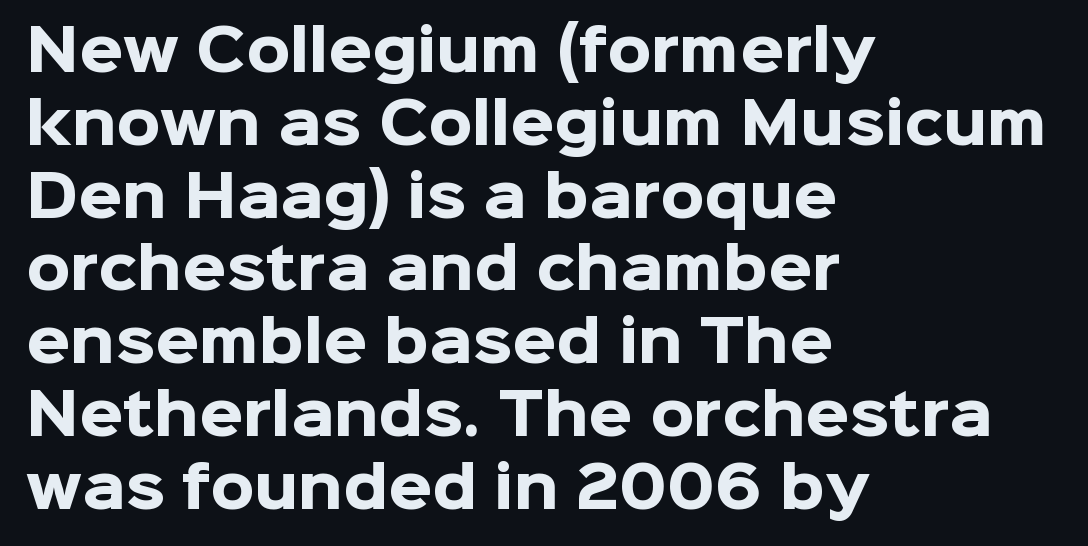
Q: Is the text bold? A: Yes.
Q: Is the text italic (slanted)? A: No, it is upright.
Q: Is the typeface a serif or a sans-serif typeface? A: Sans-serif.
Q: Is the text underlined? A: No.
Q: How is the paragraph aligned? A: Left-aligned.
Q: Is the spacing between letters normal or unusually wide? A: Normal.
Q: Is the spacing between lines tight, normal or loose? A: Normal.
Q: Width (condensed, normal, or wide)? A: Normal.
Q: Stroke contrast? A: Low.
Q: x-height? A: Medium.
Q: Monospaced? A: No.
